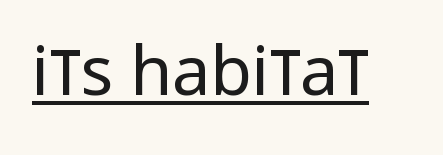
{"serif": "no", "italic": "no", "bold": "no", "weight": "regular", "width": "condensed", "stroke_contrast": "low", "x_height": "large", "monospaced": "no", "underline": "yes", "letter_spacing": "normal", "letter_spacing_em": 0.0, "glyph_px": 68}
